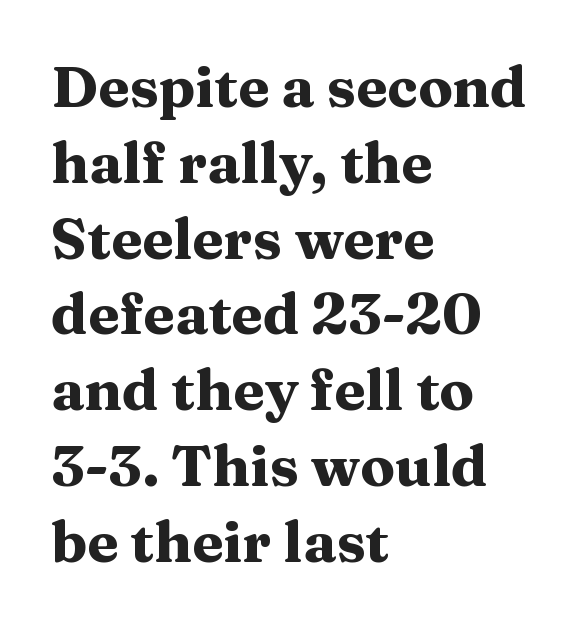
The image shows 57 px heavy, wide serif type, upright; set left-aligned, normal line spacing (1.33x), normal letter spacing, not underlined; medium stroke contrast and a medium x-height.
